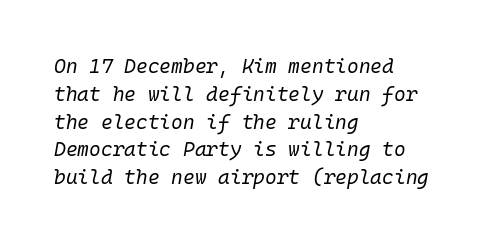
The image shows 20 px text type, italic (leaning right); set left-aligned, normal line spacing (1.39x), normal letter spacing, not underlined.
